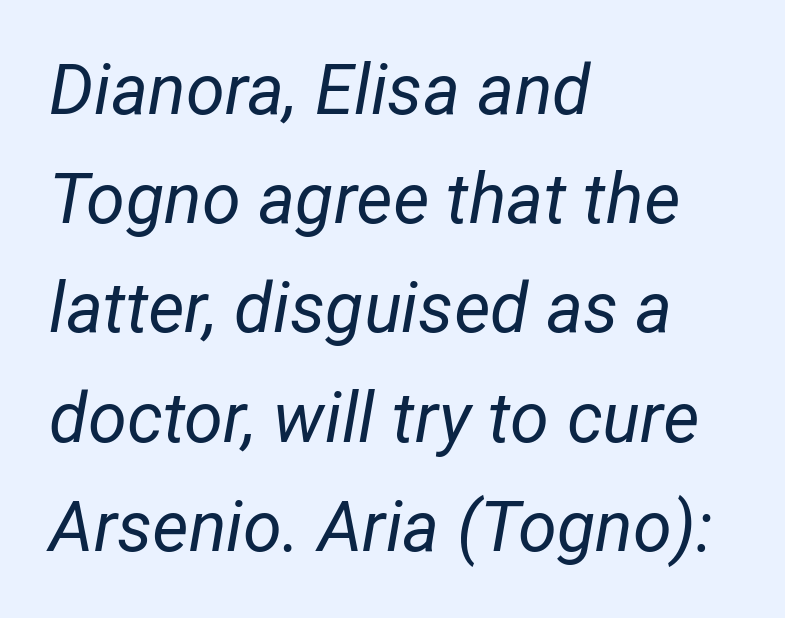
The image shows 70 px regular-weight type, italic (leaning right); set left-aligned, normal line spacing (1.56x), normal letter spacing, not underlined; low stroke contrast and a medium x-height.
